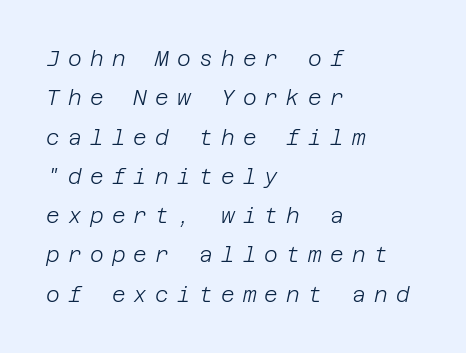
Q: Is the text bold? A: No.
Q: Is the text italic (slanted)? A: Yes, it leans right by about 12 degrees.
Q: Is the text underlined? A: No.
Q: How is the paragraph aligned? A: Left-aligned.
Q: Is the spacing between letters normal or unusually wide? A: Unusually wide.
